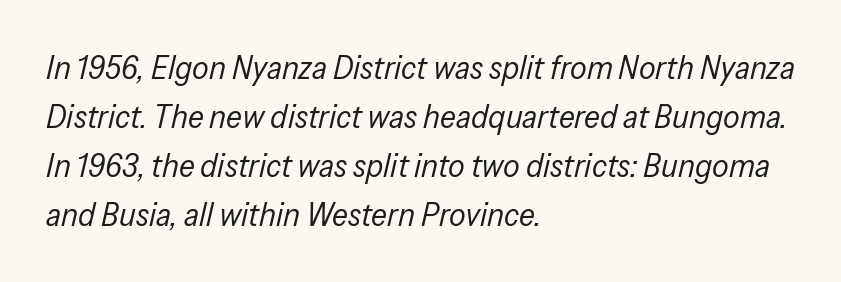
Typeset ragged right — the left edge is the straight one. Vertically, the passage feels balanced, rows spaced as you'd expect. Honestly, there is no underline to notice here at all. Slant detected: the letters are inclined.
